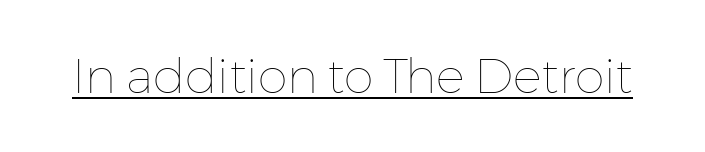
The image shows 48 px thin type, upright; set normal letter spacing, underlined; low stroke contrast and a medium x-height.
